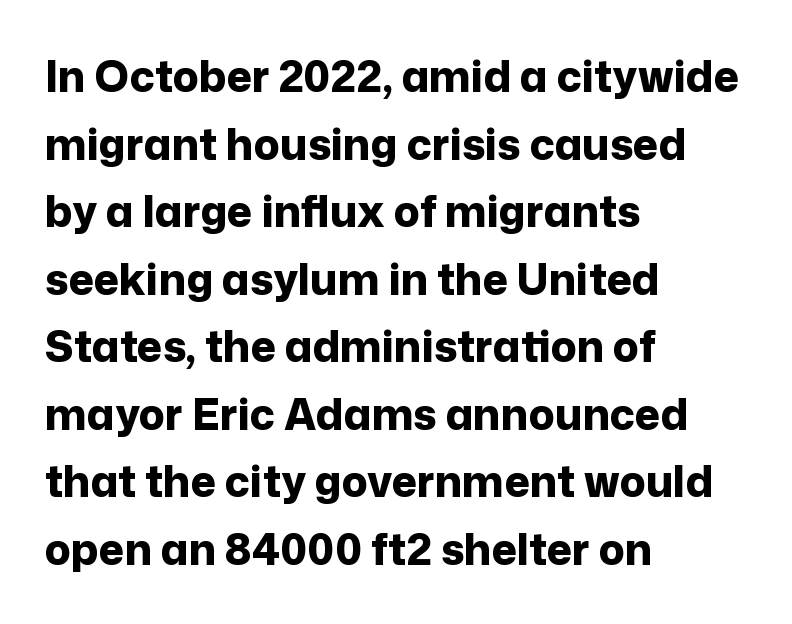
The tracking reads as untouched default to a designer's eye. Interline gaps are of average width in this sample. Does the weight exceed regular? Yes, all the way to bold. The compositor pushed each line to the left boundary. Ordinary non-slanted type is in use.
